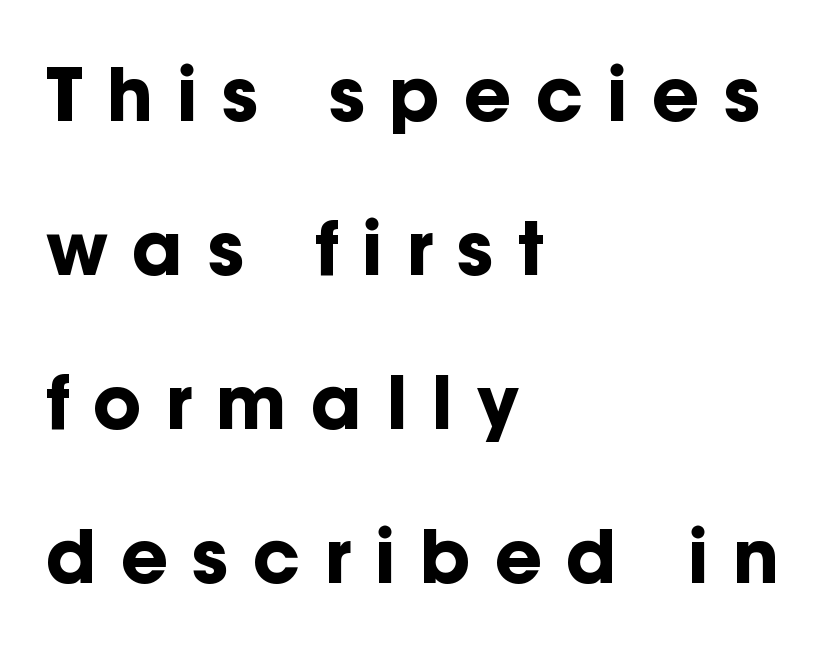
The image shows 73 px bold sans-serif type, upright; set left-aligned, loose line spacing (2.11x), unusually wide letter spacing (+0.33 em), not underlined; low stroke contrast and a medium x-height.
